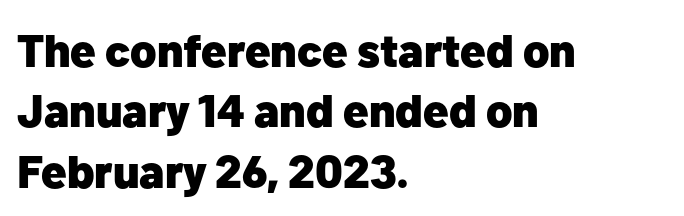
The image shows 46 px heavy sans-serif type, upright; set left-aligned, normal line spacing (1.31x), normal letter spacing, not underlined; low stroke contrast and a medium x-height.
